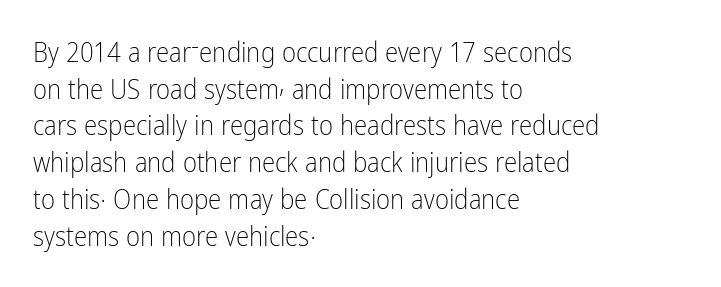
{"italic": "no", "bold": "no", "underline": "no", "align": "left", "line_spacing": "normal", "line_spacing_ratio": 1.36, "letter_spacing": "normal", "letter_spacing_em": 0.0, "glyph_px": 27}
